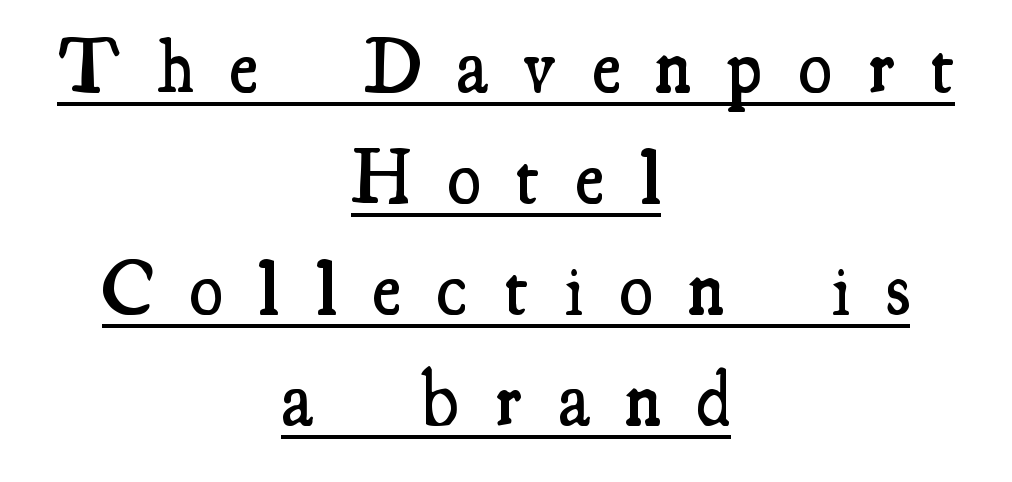
{"serif": "yes", "italic": "no", "bold": "semi", "weight": "semibold", "width": "condensed", "stroke_contrast": "medium", "x_height": "small", "monospaced": "no", "underline": "yes", "align": "center", "line_spacing": "normal", "line_spacing_ratio": 1.46, "letter_spacing": "wide", "letter_spacing_em": 0.48, "glyph_px": 76}
